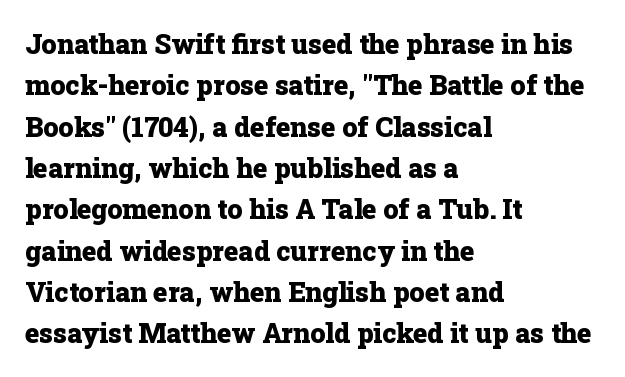
The image shows 27 px bold type, upright; set left-aligned, normal line spacing (1.53x), normal letter spacing, not underlined.
